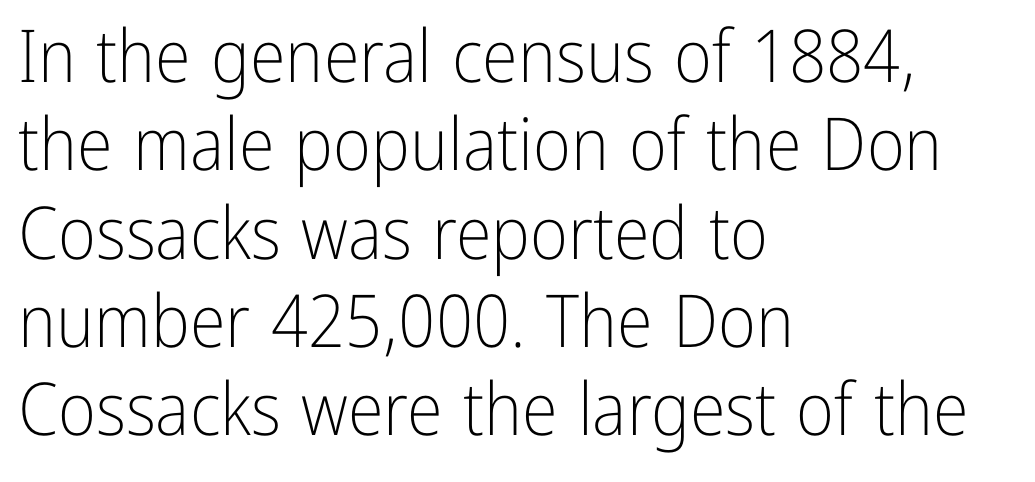
{"serif": "no", "italic": "no", "bold": "no", "weight": "light", "width": "condensed", "stroke_contrast": "low", "x_height": "medium", "monospaced": "no", "underline": "no", "align": "left", "line_spacing_ratio": 1.21, "letter_spacing": "normal", "letter_spacing_em": 0.0, "glyph_px": 73}
